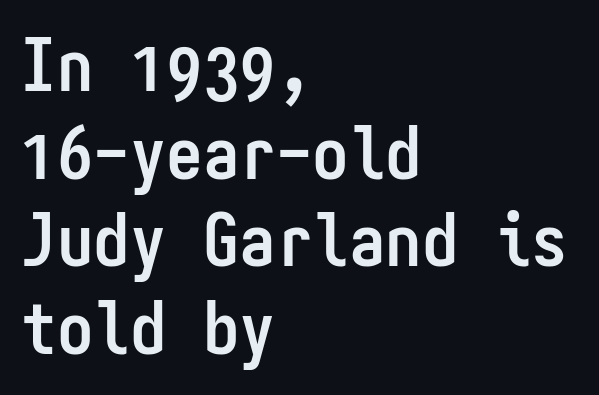
{"serif": "no", "italic": "no", "bold": "yes", "weight": "semibold", "width": "condensed", "stroke_contrast": "low", "x_height": "medium", "monospaced": "yes", "underline": "no", "align": "left", "line_spacing_ratio": 1.2, "letter_spacing": "normal", "letter_spacing_em": 0.0, "glyph_px": 73}
